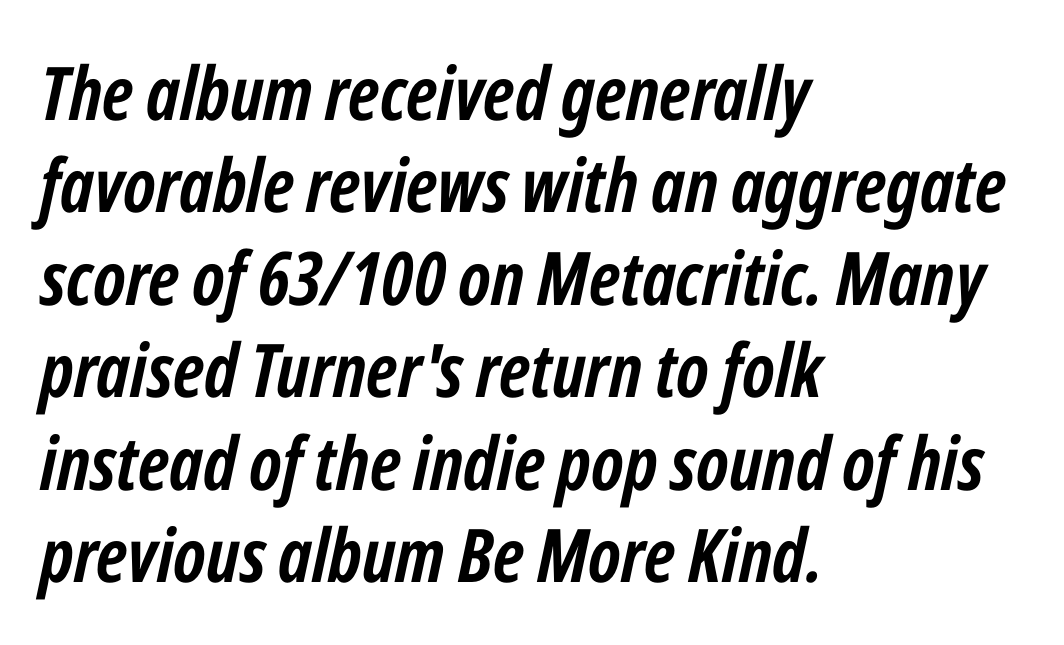
In terms of weight, the rendering is a true, heavy bold. Would a proofreader flag this as italicized? Yes. Nobody drew a line under any word here. Vertical spacing — default.
